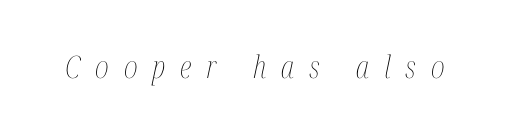
{"italic": "yes", "lean": "right", "slant_degrees": 12, "bold": "no", "weight": "thin", "width": "condensed", "stroke_contrast": "medium", "x_height": "medium", "monospaced": "no", "underline": "no", "letter_spacing": "wide", "letter_spacing_em": 0.48, "glyph_px": 31}
